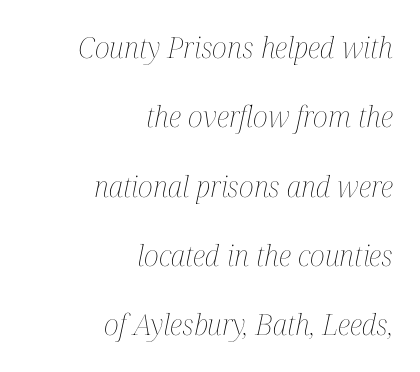
Descender tails drop into unmarked territory. These lines are rendered in a variable-pitch font. The face used here has a pronounced slope to its letters. Here the glyphs are tracked normally, forming tight word shapes. The ragged edge is on the left, which tells us the setting is flush right.
